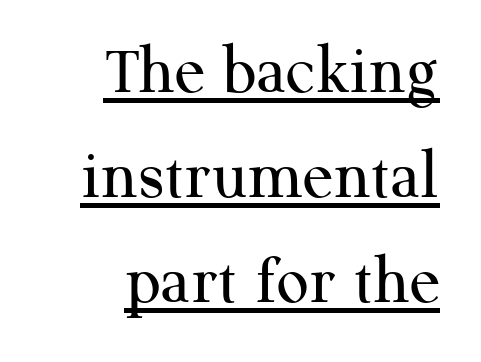
What's the leading like? Ordinary, nothing unusual. Each line of the rendering has a horizontal stroke beneath the glyphs. A typesetter would call this proportional, since set widths differ per character. Every character sits straight up, as roman type does.
